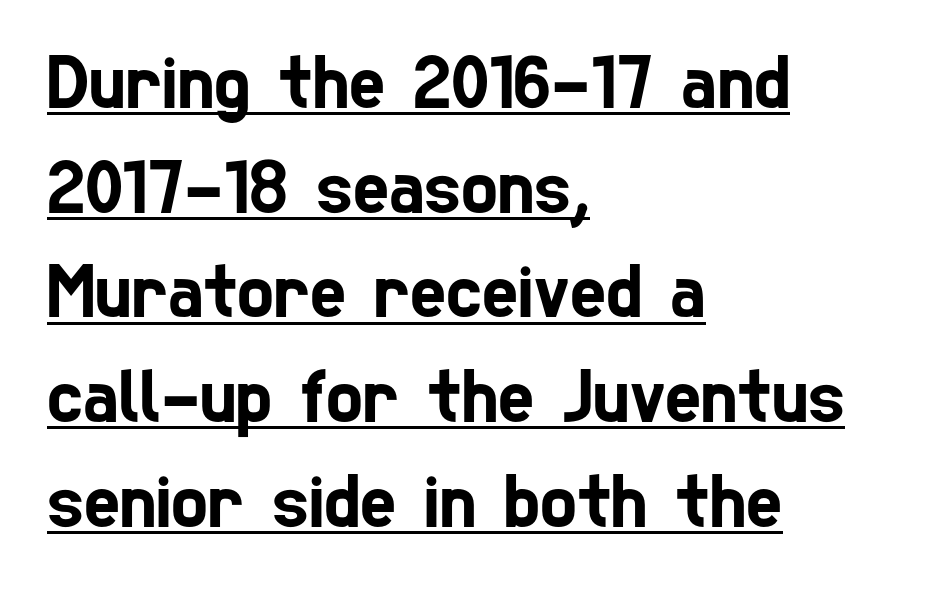
The space between consecutive lines is moderate. These lines stack with their left ends in a neat column. Underlining? Definitely there. Each letter keeps its own natural width here, so spacing adapts to shape. Grotesque or geometric, the face here clearly has no serifs. How are the letters spaced? Ordinarily, with no added tracking.
